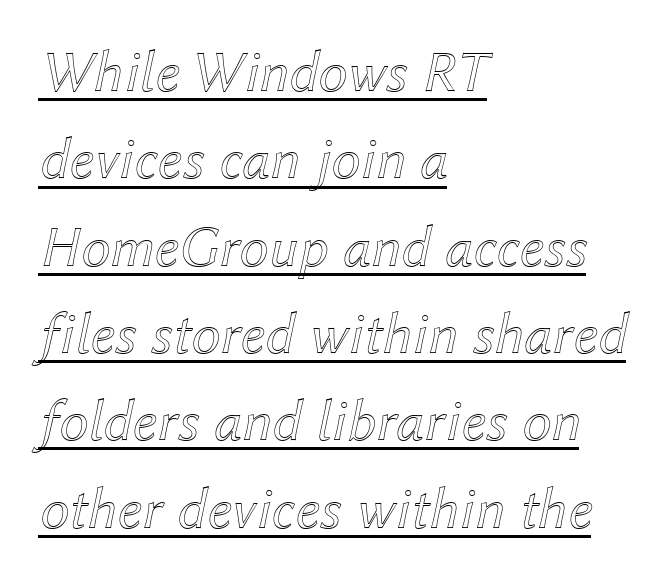
Q: Is the text italic (slanted)? A: Yes, it leans right by about 12 degrees.
Q: Is the text underlined? A: Yes.
Q: How is the paragraph aligned? A: Left-aligned.
Q: Is the spacing between letters normal or unusually wide? A: Normal.
Q: Is the spacing between lines tight, normal or loose? A: Normal.
Q: Width (condensed, normal, or wide)? A: Normal.
Q: x-height? A: Medium.
Q: Monospaced? A: No.
